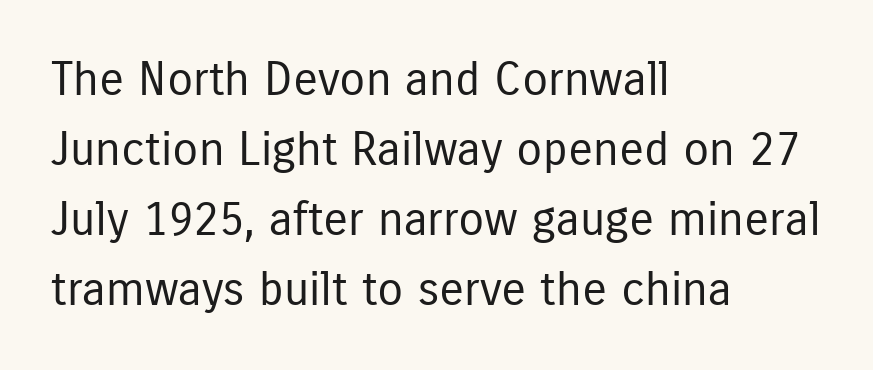
{"serif": "no", "italic": "no", "bold": "no", "weight": "regular", "width": "condensed", "stroke_contrast": "low", "x_height": "medium", "monospaced": "no", "underline": "no", "align": "left", "line_spacing": "normal", "line_spacing_ratio": 1.49, "letter_spacing": "normal", "letter_spacing_em": 0.0, "glyph_px": 47}
